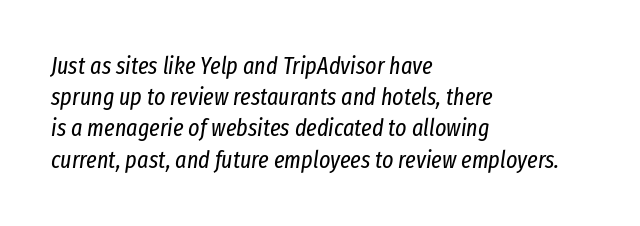
Q: Is the text bold? A: No.
Q: Is the text italic (slanted)? A: Yes, it leans right by about 8 degrees.
Q: Is the text underlined? A: No.
Q: How is the paragraph aligned? A: Left-aligned.
Q: Is the spacing between letters normal or unusually wide? A: Normal.
Q: Is the spacing between lines tight, normal or loose? A: Normal.
